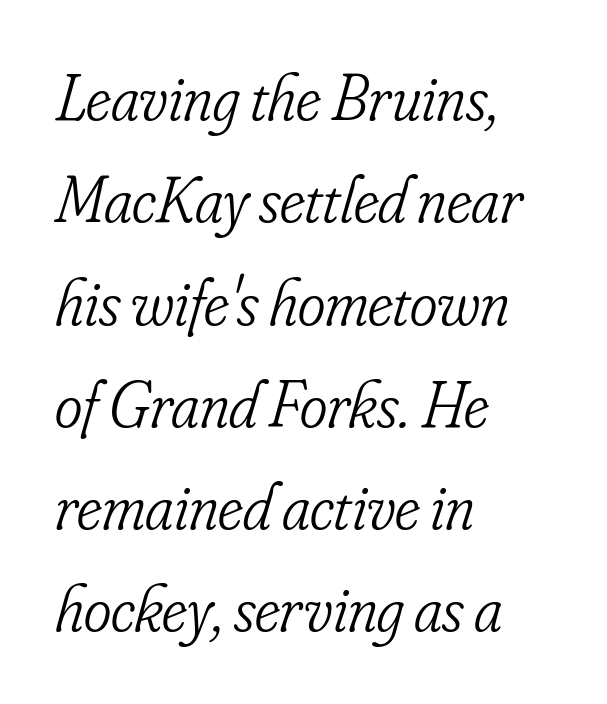
{"serif": "yes", "italic": "yes", "lean": "right", "slant_degrees": 16, "bold": "no", "weight": "light", "width": "condensed", "stroke_contrast": "low", "x_height": "small", "monospaced": "no", "underline": "no", "align": "left", "line_spacing": "normal", "line_spacing_ratio": 1.55, "letter_spacing": "normal", "letter_spacing_em": 0.0, "glyph_px": 66}
